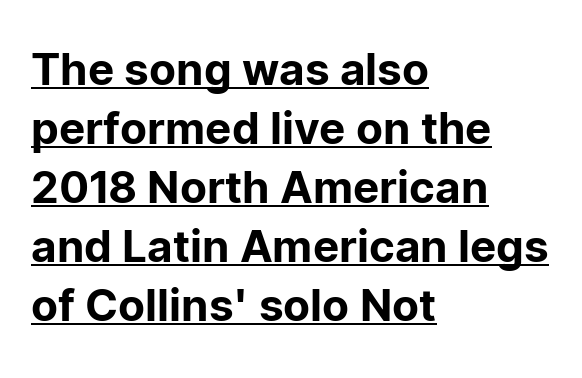
Q: Is the text italic (slanted)? A: No, it is upright.
Q: Is the typeface a serif or a sans-serif typeface? A: Sans-serif.
Q: Is the text underlined? A: Yes.
Q: How is the paragraph aligned? A: Left-aligned.
Q: Is the spacing between letters normal or unusually wide? A: Normal.
Q: Is the spacing between lines tight, normal or loose? A: Normal.
Q: Width (condensed, normal, or wide)? A: Normal.
Q: Stroke contrast? A: Low.
Q: x-height? A: Medium.
Q: Monospaced? A: No.
